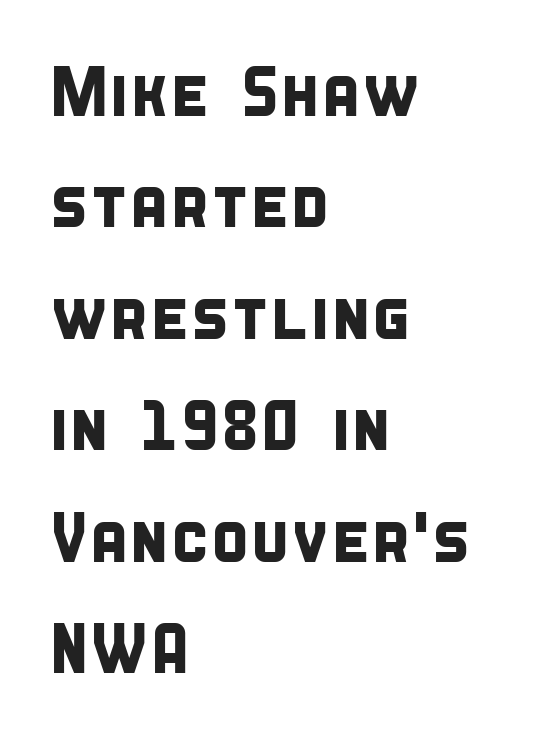
This sample uses a sans-serif face. Anything drawn beneath the words? Only blank space. Nobody touched the tracking dial on this one. The block of text has a typical density, with ordinary space between rows. You could not count columns in this text — the font is proportionally spaced. Where is the straight margin? On the left.
